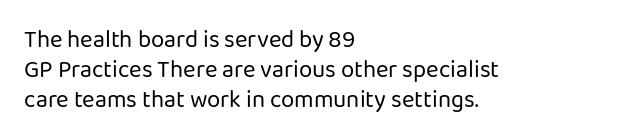
Q: Is the text bold? A: No.
Q: Is the text italic (slanted)? A: No, it is upright.
Q: Is the text underlined? A: No.
Q: How is the paragraph aligned? A: Left-aligned.
Q: Is the spacing between letters normal or unusually wide? A: Normal.
Q: Is the spacing between lines tight, normal or loose? A: Normal.
